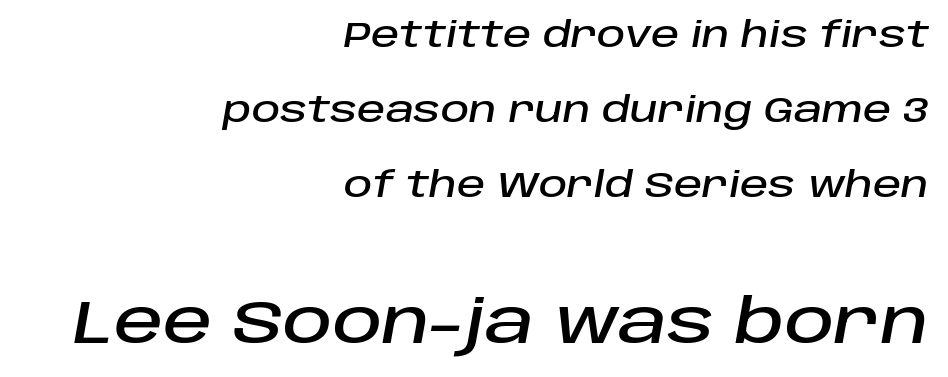
Which margin do the lines hug? The right one — the left edge is uneven. Only glyphs here, with clear space below each row. Bigger letters appear in the bottom chunk; the top chunk is reduced. Notice how the stems are inclined rather than vertical — that's the hallmark of italics.
